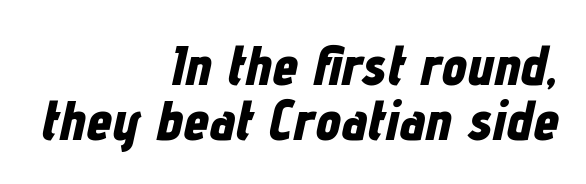
Q: Is the text bold? A: Yes.
Q: Is the text italic (slanted)? A: Yes, it leans right by about 12 degrees.
Q: Is the text underlined? A: No.
Q: How is the paragraph aligned? A: Right-aligned.
Q: Is the spacing between letters normal or unusually wide? A: Normal.
Q: Is the spacing between lines tight, normal or loose? A: Tight.
Q: Width (condensed, normal, or wide)? A: Condensed.
Q: Stroke contrast? A: Low.
Q: x-height? A: Medium.
Q: Monospaced? A: No.
